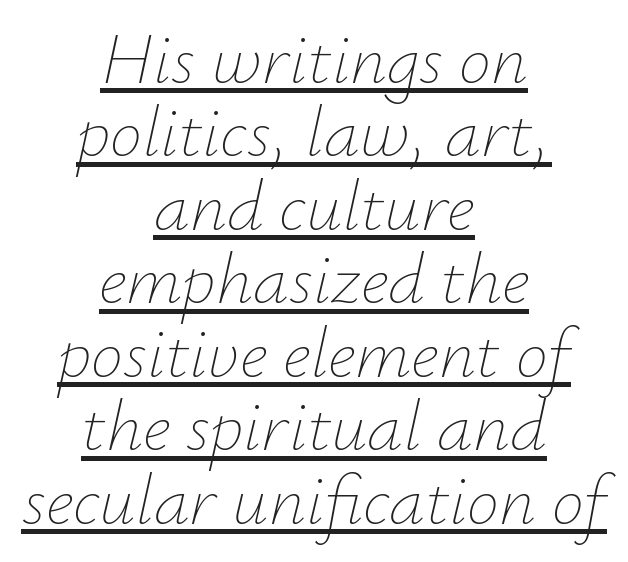
{"italic": "yes", "lean": "right", "slant_degrees": 12, "bold": "no", "weight": "thin", "width": "normal", "stroke_contrast": "low", "x_height": "small", "monospaced": "no", "underline": "yes", "align": "center", "line_spacing": "tight", "line_spacing_ratio": 1.02, "letter_spacing": "normal", "letter_spacing_em": 0.0, "glyph_px": 72}
